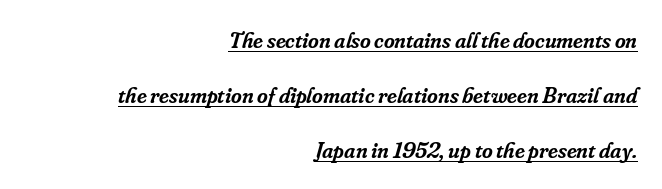
{"italic": "yes", "lean": "right", "slant_degrees": 16, "bold": "semi", "underline": "yes", "align": "right", "line_spacing": "loose", "line_spacing_ratio": 2.39, "letter_spacing": "normal", "letter_spacing_em": 0.0, "glyph_px": 23}
